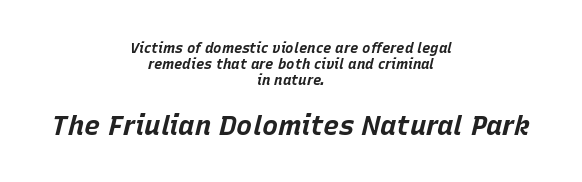
{"italic": "yes", "lean": "right", "slant_degrees": 15, "bold": "yes", "underline": "no", "align": "center", "line_spacing_ratio": 1.16, "letter_spacing": "normal", "letter_spacing_em": 0.0, "larger_block": "second", "size_ratio": 1.93, "glyph_px": 27}
